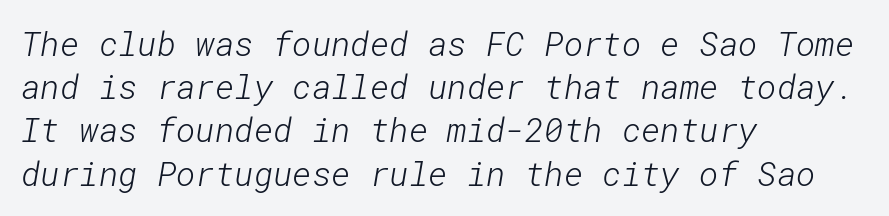
Q: Is the text bold? A: No.
Q: Is the typeface a serif or a sans-serif typeface? A: Sans-serif.
Q: Is the text underlined? A: No.
Q: How is the paragraph aligned? A: Left-aligned.
Q: Is the spacing between letters normal or unusually wide? A: Normal.
Q: Is the spacing between lines tight, normal or loose? A: Normal.
Q: Width (condensed, normal, or wide)? A: Normal.
Q: Stroke contrast? A: Low.
Q: x-height? A: Medium.
